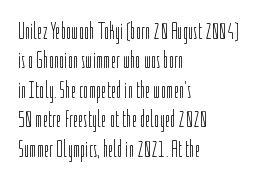
Q: Is the text bold? A: No.
Q: Is the text italic (slanted)? A: No, it is upright.
Q: Is the text underlined? A: No.
Q: How is the paragraph aligned? A: Left-aligned.
Q: Is the spacing between letters normal or unusually wide? A: Normal.
Q: Is the spacing between lines tight, normal or loose? A: Normal.
